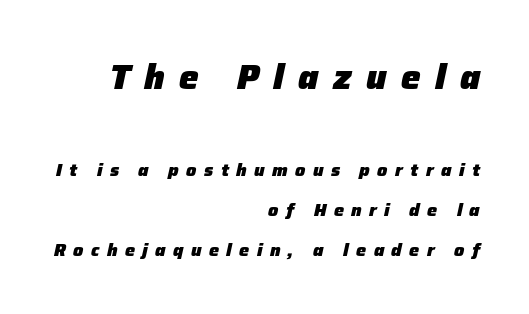
Q: Is the text bold? A: Yes.
Q: Is the text italic (slanted)? A: Yes, it leans right by about 12 degrees.
Q: Is the text underlined? A: No.
Q: How is the paragraph aligned? A: Right-aligned.
Q: Is the spacing between letters normal or unusually wide? A: Unusually wide.
Q: Is the spacing between lines tight, normal or loose? A: Loose.
Q: Which block of text is set in a larger size, the first (top) or the second (bottom)? A: The first (top) one.
Q: Width (condensed, normal, or wide)? A: Normal.
Q: Stroke contrast? A: Low.
Q: x-height? A: Medium.
Q: Monospaced? A: No.
